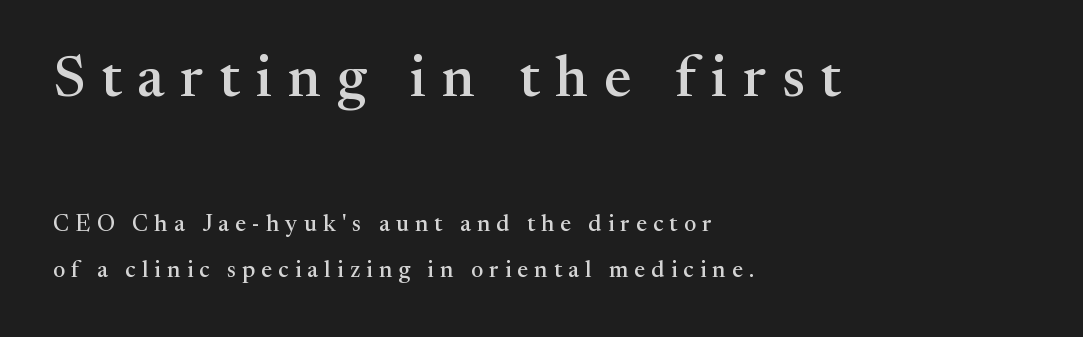
This layout puts the oversized block above and the modest block below. Classification — serif. The letters advance in unequal steps, a hallmark of proportional type. The specimen reads as upright at a glance. Students, note that the glyphs here are deliberately spaced far apart.
